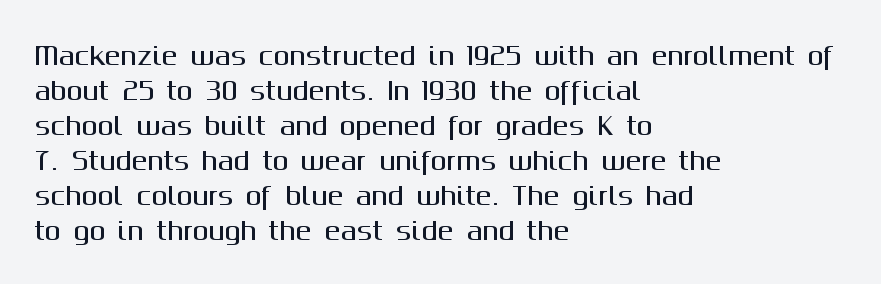
Style check: upright. The designer left line spacing at the default. Casual observation: everything's shoved over to the left. Tracking here is standard; glyphs follow each other at the usual distance. The foot of each line stays bare and open.
